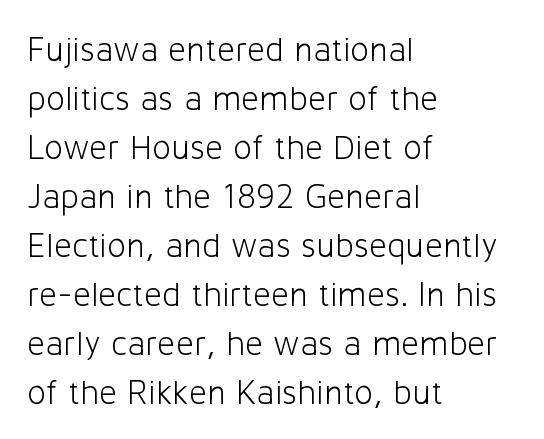
Q: Is the text bold? A: No.
Q: Is the text italic (slanted)? A: No, it is upright.
Q: Is the typeface a serif or a sans-serif typeface? A: Sans-serif.
Q: Is the text underlined? A: No.
Q: How is the paragraph aligned? A: Left-aligned.
Q: Is the spacing between letters normal or unusually wide? A: Normal.
Q: Is the spacing between lines tight, normal or loose? A: Normal.
Q: Width (condensed, normal, or wide)? A: Normal.
Q: Stroke contrast? A: Low.
Q: x-height? A: Medium.
Q: Monospaced? A: No.
